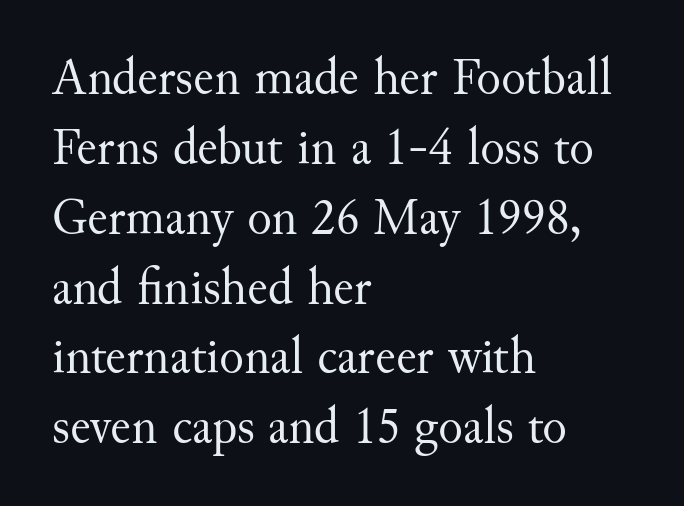
{"serif": "yes", "italic": "no", "bold": "no", "weight": "regular", "width": "normal", "stroke_contrast": "medium", "x_height": "small", "monospaced": "no", "underline": "no", "align": "left", "line_spacing": "normal", "line_spacing_ratio": 1.37, "letter_spacing": "normal", "letter_spacing_em": 0.0, "glyph_px": 51}
